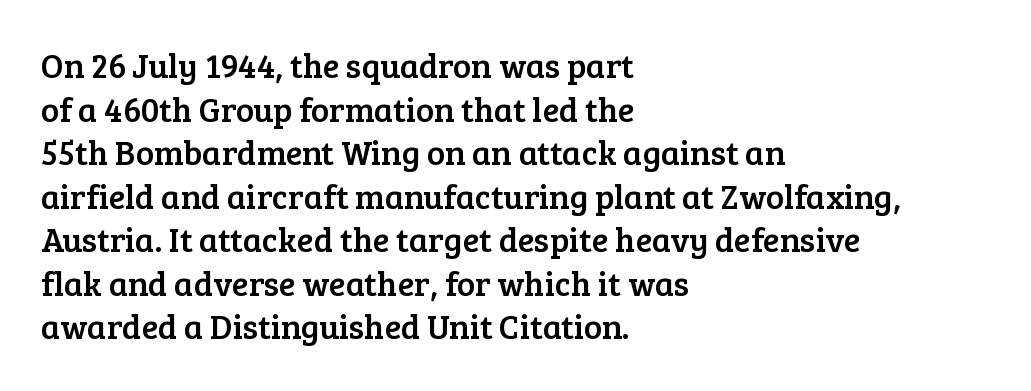
The image shows 34 px serif type, upright; set left-aligned, normal line spacing (1.28x), normal letter spacing, not underlined; low stroke contrast and a medium x-height.
